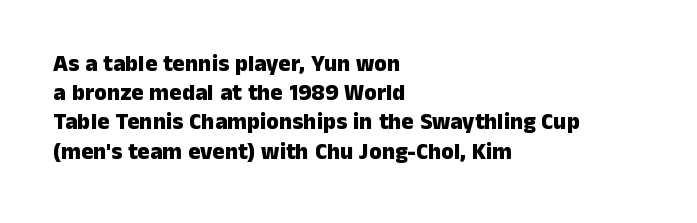
{"italic": "no", "bold": "yes", "underline": "no", "align": "left", "line_spacing": "normal", "line_spacing_ratio": 1.27, "letter_spacing": "normal", "letter_spacing_em": 0.0, "glyph_px": 23}
